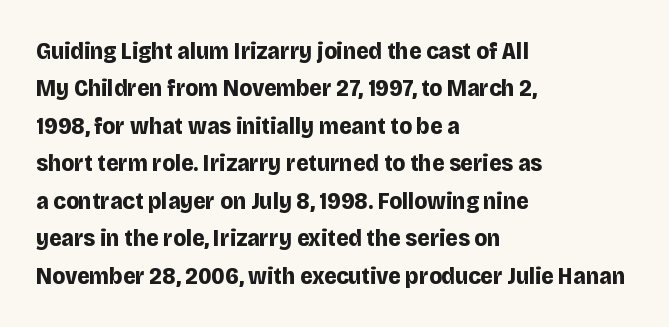
Underline: absent. Strokes here are thick enough to call this a true bold. This block has exactly the height ordinary leading produces. Standard letterfit; no display-style spreading of the glyphs. The lines are quadded left.
